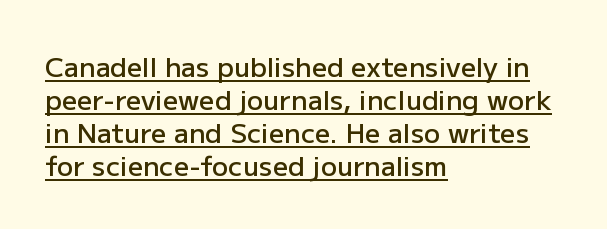
The image shows 27 px text type, upright; set left-aligned, line spacing 1.22x, normal letter spacing, underlined.
